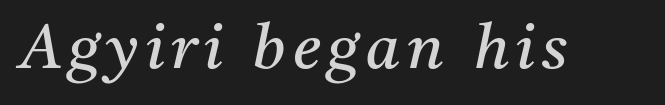
You could not count columns in this text — the font is proportionally spaced. The face looks like a standard text weight, possibly lighter. Quick note: italic. Yep, those are serifs on the letters. Decoration check: the copy has no underline.
